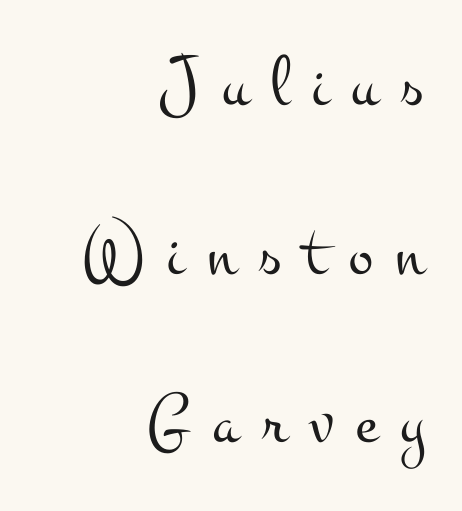
Q: Is the text bold? A: No.
Q: Is the text italic (slanted)? A: Yes.
Q: Is the text underlined? A: No.
Q: How is the paragraph aligned? A: Right-aligned.
Q: Is the spacing between letters normal or unusually wide? A: Unusually wide.
Q: Is the spacing between lines tight, normal or loose? A: Loose.
Q: Width (condensed, normal, or wide)? A: Wide.
Q: Stroke contrast? A: Medium.
Q: x-height? A: Small.
Q: Monospaced? A: No.
